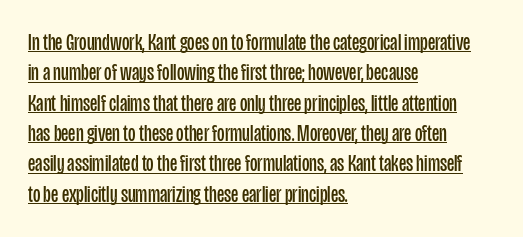
Q: Is the text bold? A: No.
Q: Is the text italic (slanted)? A: No, it is upright.
Q: Is the text underlined? A: Yes.
Q: How is the paragraph aligned? A: Left-aligned.
Q: Is the spacing between letters normal or unusually wide? A: Normal.
Q: Is the spacing between lines tight, normal or loose? A: Normal.
